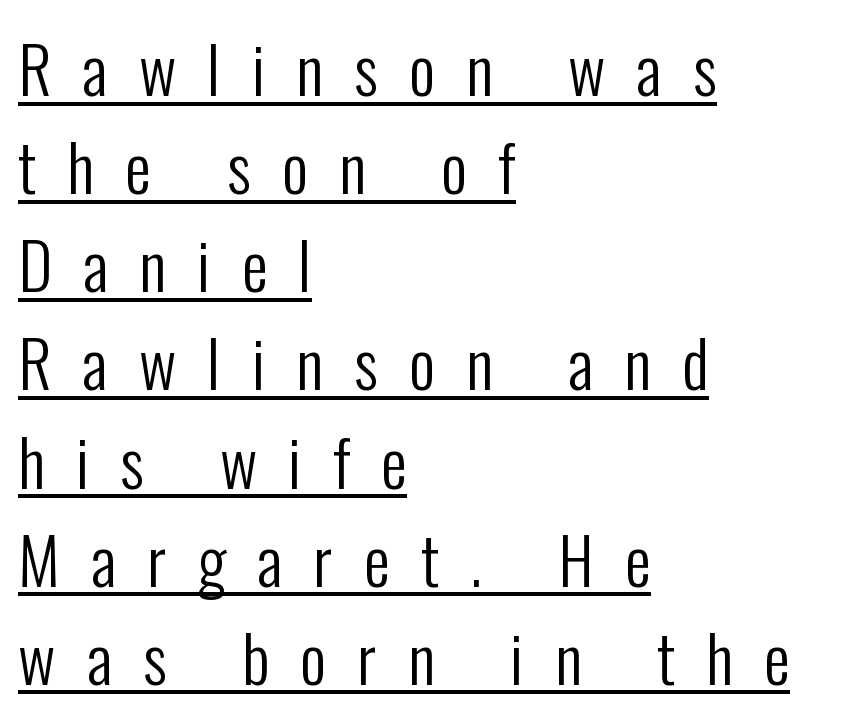
Q: Is the text bold? A: No.
Q: Is the text italic (slanted)? A: No, it is upright.
Q: Is the typeface a serif or a sans-serif typeface? A: Sans-serif.
Q: Is the text underlined? A: Yes.
Q: How is the paragraph aligned? A: Left-aligned.
Q: Is the spacing between letters normal or unusually wide? A: Unusually wide.
Q: Is the spacing between lines tight, normal or loose? A: Normal.
Q: Width (condensed, normal, or wide)? A: Condensed.
Q: Stroke contrast? A: Low.
Q: x-height? A: Medium.
Q: Monospaced? A: No.
